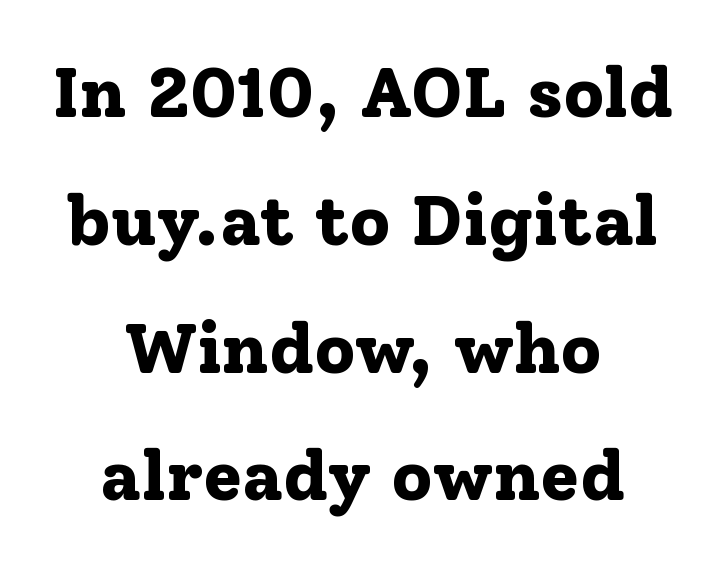
The zone under the glyphs is completely vacant. These lines are centered, leaving both edges ragged. A typesetter would call this zero additional tracking. Varying glyph widths throughout — classic text-font behaviour. It's the straight-up-and-down kind of type.
